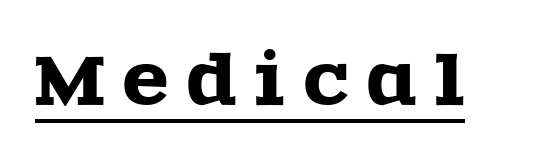
The image shows 67 px wide serif type, upright; set unusually wide letter spacing (+0.28 em), underlined; a large x-height.
